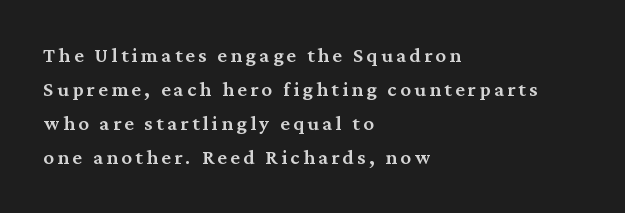
The typesetting leans somewhat heavy: a semibold. Compared with typical paragraphs, the rows here are spaced about the same. Line starts are locked; line ends wander. The letters stand straight up with perfectly vertical stems.
